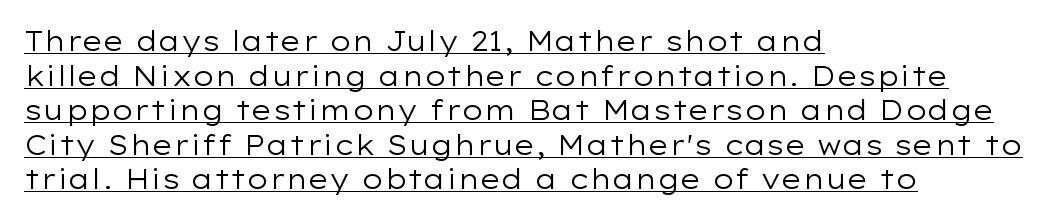
Q: Is the text bold? A: No.
Q: Is the text italic (slanted)? A: No, it is upright.
Q: Is the text underlined? A: Yes.
Q: How is the paragraph aligned? A: Left-aligned.
Q: Is the spacing between letters normal or unusually wide? A: Normal.
Q: Is the spacing between lines tight, normal or loose? A: Normal.
